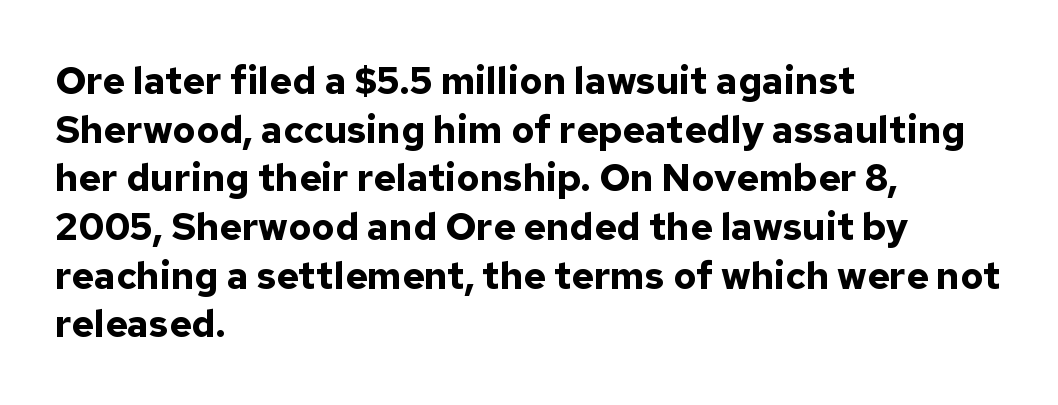
Q: Is the text bold? A: Yes.
Q: Is the text italic (slanted)? A: No, it is upright.
Q: Is the typeface a serif or a sans-serif typeface? A: Sans-serif.
Q: Is the text underlined? A: No.
Q: How is the paragraph aligned? A: Left-aligned.
Q: Is the spacing between letters normal or unusually wide? A: Normal.
Q: Is the spacing between lines tight, normal or loose? A: Normal.
Q: Width (condensed, normal, or wide)? A: Normal.
Q: Stroke contrast? A: Low.
Q: x-height? A: Medium.
Q: Monospaced? A: No.
